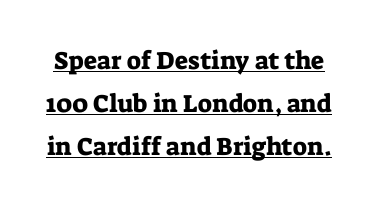
The image shows 25 px text type, upright; set line spacing 1.73x, normal letter spacing, underlined.
